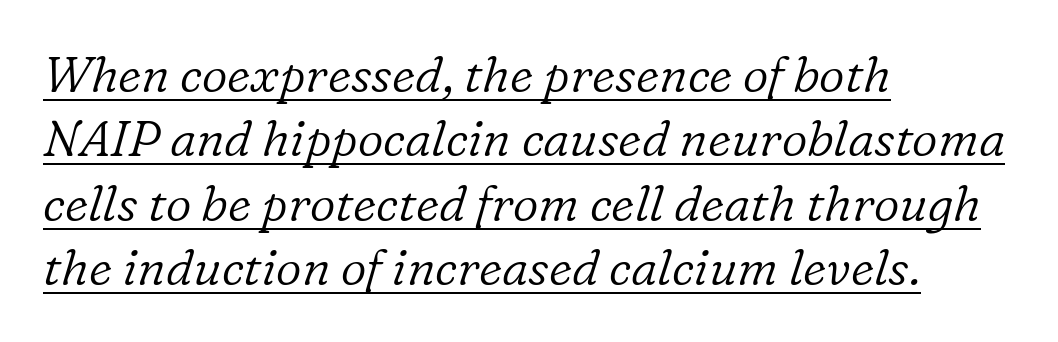
Somebody hit Ctrl+U on this one — the words are underlined. Spacing verdict: proportional, widths tailored to each character. Observe the ordinary spacing: letters are neighbours, not strangers. The passage shown is typeset with a serif family. An italicized treatment has been applied to the whole sample. A student would call this left alignment; a typographer would say flush left, rag right.
